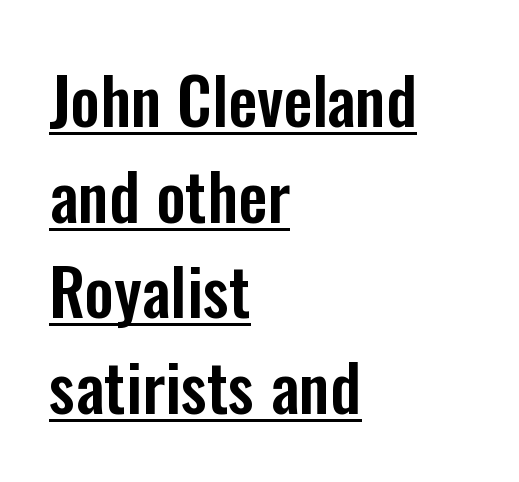
Q: Is the text italic (slanted)? A: No, it is upright.
Q: Is the typeface a serif or a sans-serif typeface? A: Sans-serif.
Q: Is the text underlined? A: Yes.
Q: How is the paragraph aligned? A: Left-aligned.
Q: Is the spacing between letters normal or unusually wide? A: Normal.
Q: Is the spacing between lines tight, normal or loose? A: Normal.
Q: Width (condensed, normal, or wide)? A: Condensed.
Q: Stroke contrast? A: Low.
Q: x-height? A: Medium.
Q: Monospaced? A: No.
